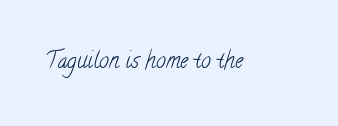
The image shows 22 px text type; set normal letter spacing, not underlined.
